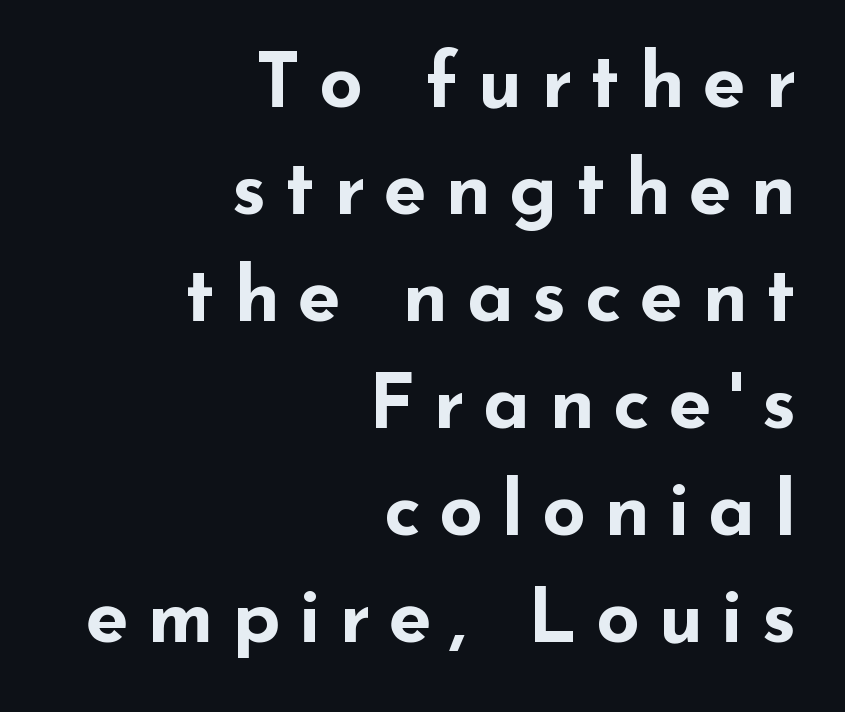
{"serif": "no", "italic": "no", "bold": "yes", "weight": "bold", "width": "wide", "stroke_contrast": "low", "x_height": "small", "monospaced": "no", "underline": "no", "align": "right", "line_spacing": "normal", "line_spacing_ratio": 1.39, "letter_spacing": "wide", "letter_spacing_em": 0.24, "glyph_px": 77}
